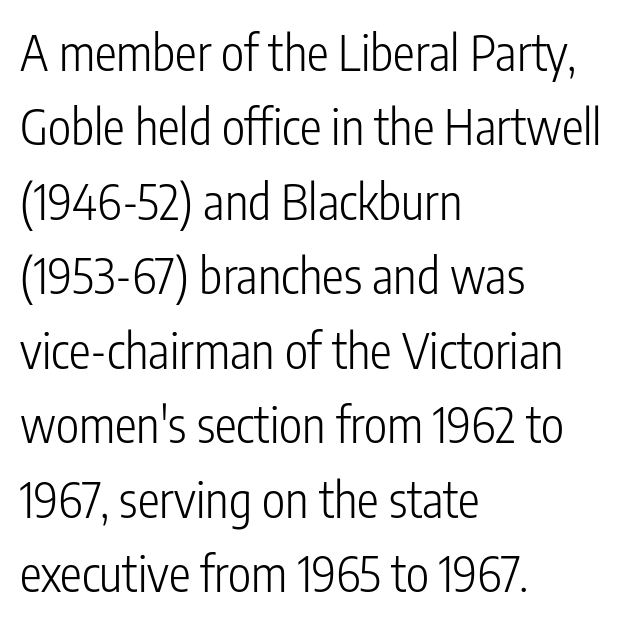
{"serif": "no", "italic": "no", "bold": "no", "weight": "light", "width": "condensed", "stroke_contrast": "low", "x_height": "medium", "monospaced": "no", "underline": "no", "align": "left", "line_spacing": "normal", "line_spacing_ratio": 1.52, "letter_spacing": "normal", "letter_spacing_em": 0.0, "glyph_px": 49}
